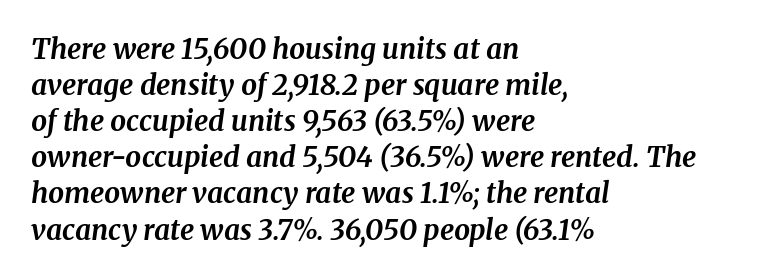
The image shows 28 px bold serif type, italic (leaning right); set left-aligned, normal line spacing (1.29x), normal letter spacing, not underlined; medium stroke contrast and a medium x-height.
